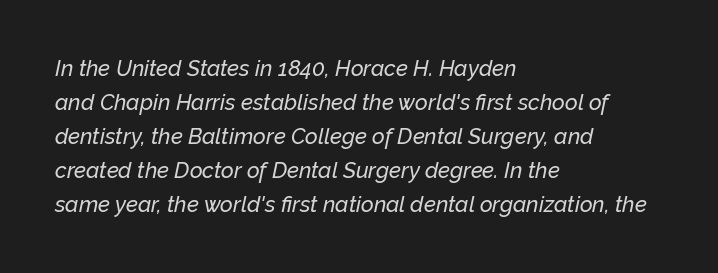
{"italic": "yes", "lean": "right", "slant_degrees": 12, "underline": "no", "align": "left", "line_spacing": "normal", "line_spacing_ratio": 1.54, "letter_spacing": "normal", "letter_spacing_em": 0.0, "glyph_px": 22}
